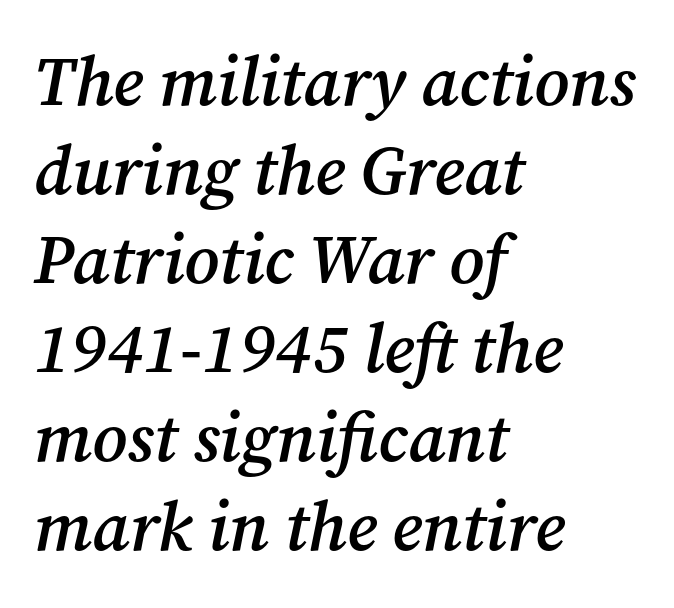
{"serif": "yes", "italic": "yes", "lean": "right", "slant_degrees": 12, "bold": "semi", "weight": "semibold", "width": "normal", "stroke_contrast": "medium", "x_height": "medium", "monospaced": "no", "underline": "no", "align": "left", "line_spacing": "normal", "line_spacing_ratio": 1.29, "letter_spacing": "normal", "letter_spacing_em": 0.0, "glyph_px": 69}
